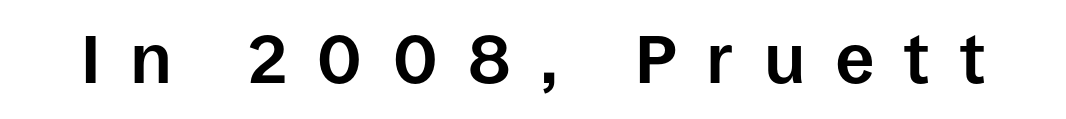
{"serif": "no", "italic": "no", "bold": "yes", "weight": "bold", "width": "normal", "stroke_contrast": "low", "x_height": "large", "monospaced": "no", "underline": "no", "letter_spacing": "wide", "letter_spacing_em": 0.45, "glyph_px": 68}
